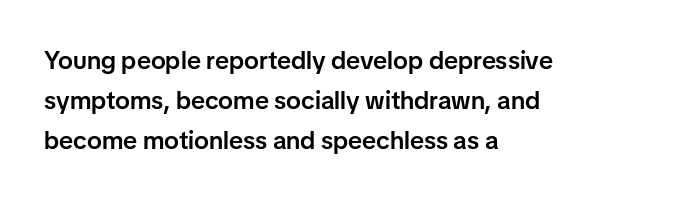
Q: Is the text bold? A: Semi-bold.
Q: Is the text italic (slanted)? A: No, it is upright.
Q: Is the text underlined? A: No.
Q: How is the paragraph aligned? A: Left-aligned.
Q: Is the spacing between letters normal or unusually wide? A: Normal.
Q: Is the spacing between lines tight, normal or loose? A: Normal.
